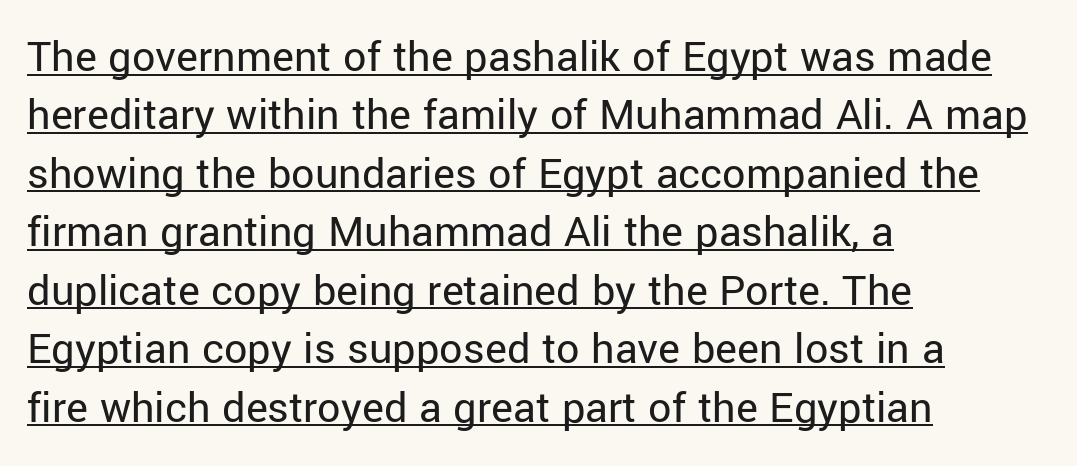
{"serif": "no", "italic": "no", "bold": "no", "weight": "regular", "width": "normal", "stroke_contrast": "low", "x_height": "medium", "monospaced": "no", "underline": "yes", "align": "left", "line_spacing": "normal", "line_spacing_ratio": 1.27, "letter_spacing": "normal", "letter_spacing_em": 0.0, "glyph_px": 46}
